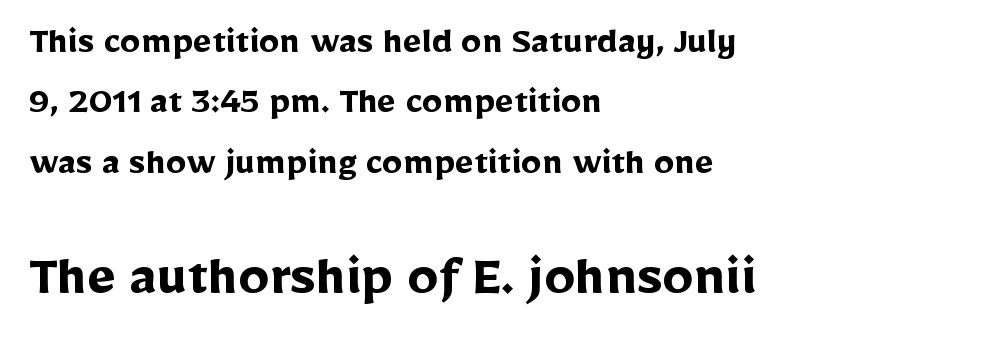
Q: Is the text bold? A: Yes.
Q: Is the text italic (slanted)? A: No, it is upright.
Q: Is the typeface a serif or a sans-serif typeface? A: Sans-serif.
Q: Is the text underlined? A: No.
Q: How is the paragraph aligned? A: Left-aligned.
Q: Is the spacing between letters normal or unusually wide? A: Normal.
Q: Is the spacing between lines tight, normal or loose? A: Normal.
Q: Which block of text is set in a larger size, the first (top) or the second (bottom)? A: The second (bottom) one.
Q: Width (condensed, normal, or wide)? A: Normal.
Q: Stroke contrast? A: Low.
Q: x-height? A: Medium.
Q: Monospaced? A: No.
